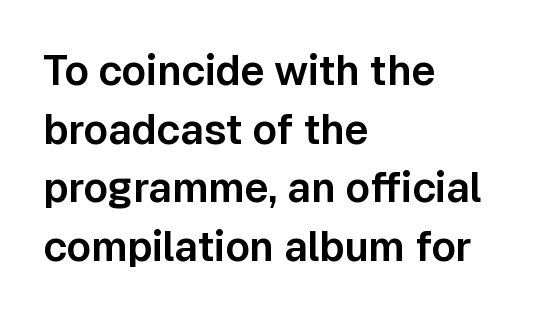
The image shows 41 px sans-serif type, upright; set left-aligned, normal line spacing (1.43x), normal letter spacing, not underlined; low stroke contrast and a medium x-height.
